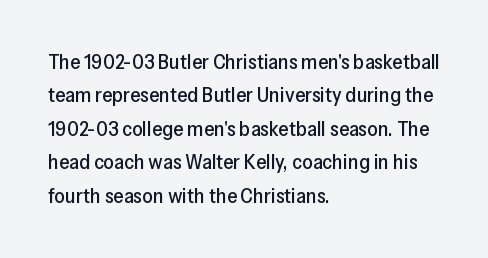
Nobody drew a line under any word here. A student would call this left alignment; a typographer would say flush left, rag right. Rendered with straight, roman letterforms. In terms of leading, this rendering sits right in the middle. Characters follow at the spacing the type designer built in.
